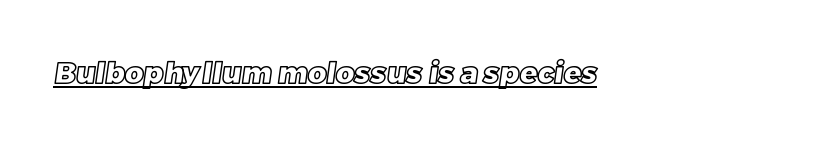
{"width": "normal", "x_height": "large", "monospaced": "no", "underline": "yes", "letter_spacing": "normal", "letter_spacing_em": 0.0, "glyph_px": 29}
